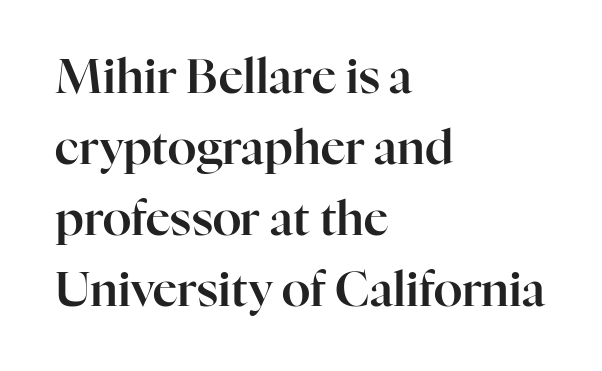
{"serif": "yes", "italic": "no", "width": "normal", "stroke_contrast": "high", "x_height": "medium", "monospaced": "no", "underline": "no", "align": "left", "line_spacing": "normal", "line_spacing_ratio": 1.51, "letter_spacing": "normal", "letter_spacing_em": 0.0, "glyph_px": 47}
